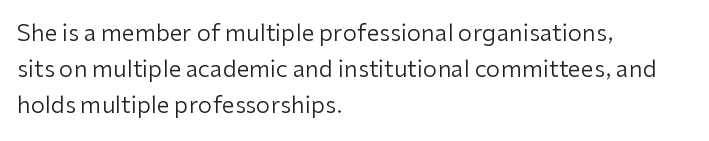
The image shows 23 px text type, upright; set left-aligned, normal line spacing (1.56x), normal letter spacing, not underlined.
